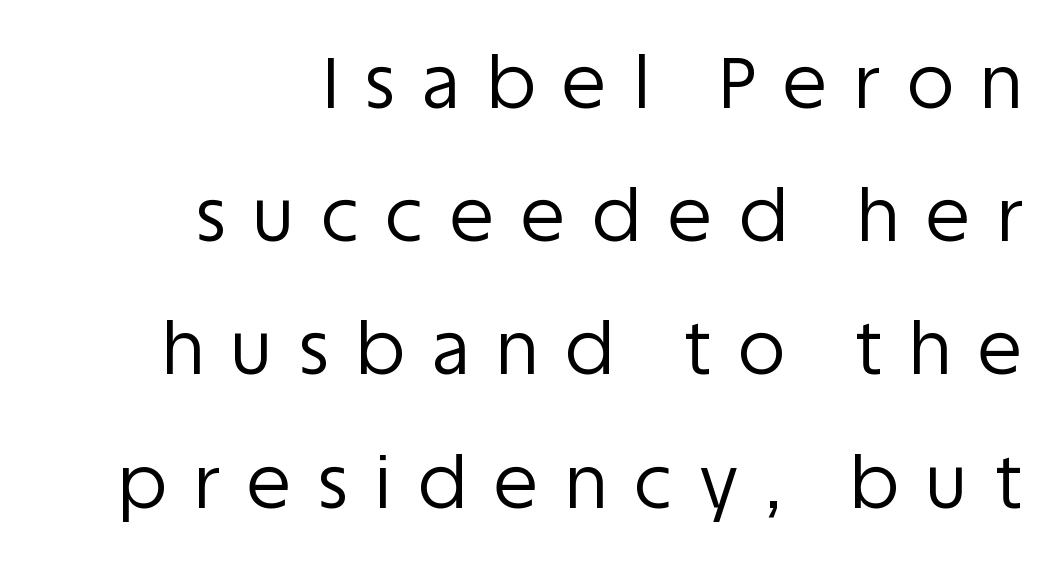
The image shows 72 px regular-weight sans-serif type, upright; set right-aligned, line spacing 1.85x, unusually wide letter spacing (+0.38 em), not underlined; low stroke contrast and a large x-height.
